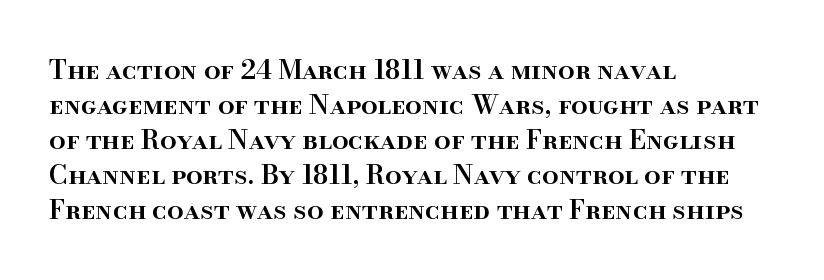
Tracking here is standard; glyphs follow each other at the usual distance. Posture: vertical. This block has exactly the height ordinary leading produces. On the weight axis this lands at semibold, roughly 600. Underline: absent. The rag falls on the right side of this text block.
